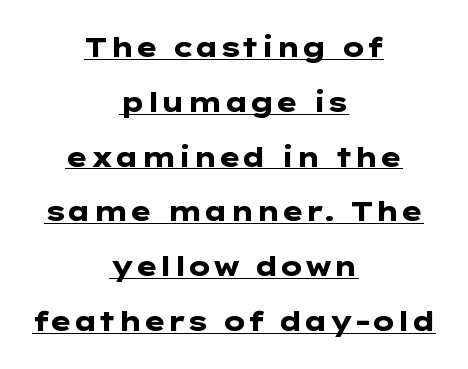
{"italic": "no", "bold": "yes", "underline": "yes", "align": "center", "line_spacing": "loose", "line_spacing_ratio": 2.03, "letter_spacing": "normal", "letter_spacing_em": 0.0, "glyph_px": 27}
